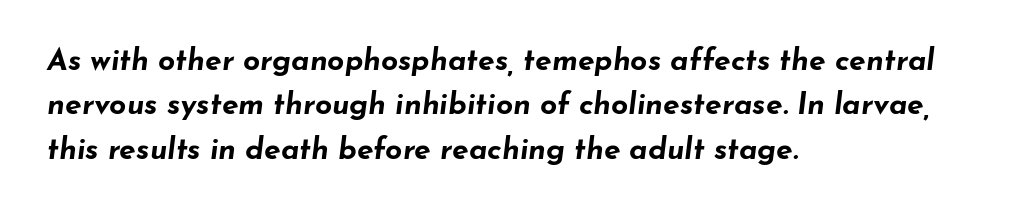
Q: Is the text bold? A: Yes.
Q: Is the text italic (slanted)? A: Yes, it leans right by about 7 degrees.
Q: Is the text underlined? A: No.
Q: How is the paragraph aligned? A: Left-aligned.
Q: Is the spacing between letters normal or unusually wide? A: Normal.
Q: Is the spacing between lines tight, normal or loose? A: Normal.
Q: Width (condensed, normal, or wide)? A: Wide.
Q: Stroke contrast? A: Low.
Q: x-height? A: Small.
Q: Monospaced? A: No.
